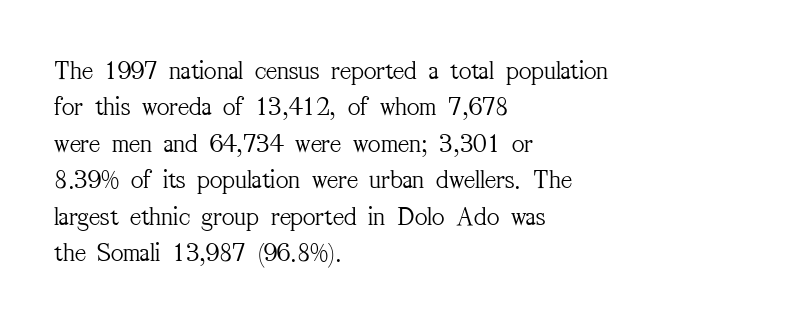
{"italic": "no", "bold": "no", "underline": "no", "align": "left", "line_spacing": "normal", "line_spacing_ratio": 1.35, "letter_spacing": "normal", "letter_spacing_em": 0.0, "glyph_px": 27}
